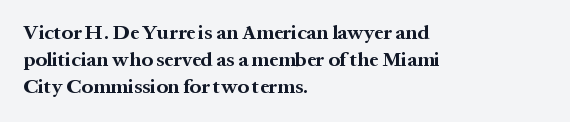
The image shows 20 px bold type, upright; set left-aligned, normal line spacing (1.36x), normal letter spacing, not underlined.
